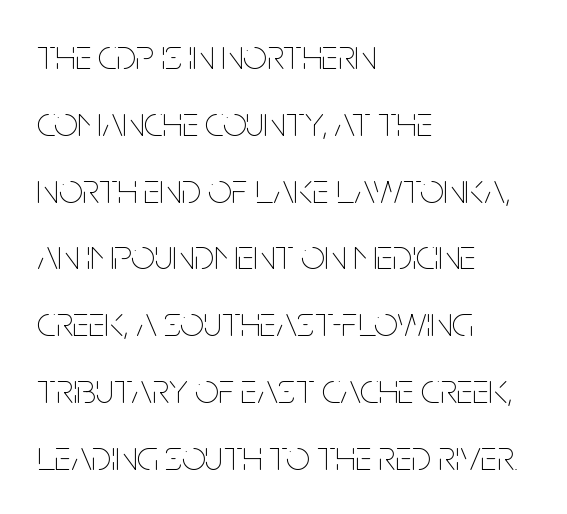
The image shows 42 px thin, condensed type, upright; set left-aligned, normal line spacing (1.59x), normal letter spacing, not underlined; low stroke contrast and a large x-height.
